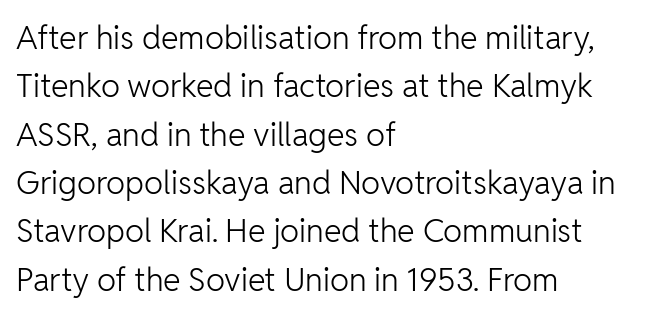
Caption: standard tracking, unaltered. When letters stand straight like this, we call the style roman or upright. The lines sit at an ordinary, default distance from one another. The glyphs in this specimen are sans serif. Check the space under the baseline: it is left empty.
